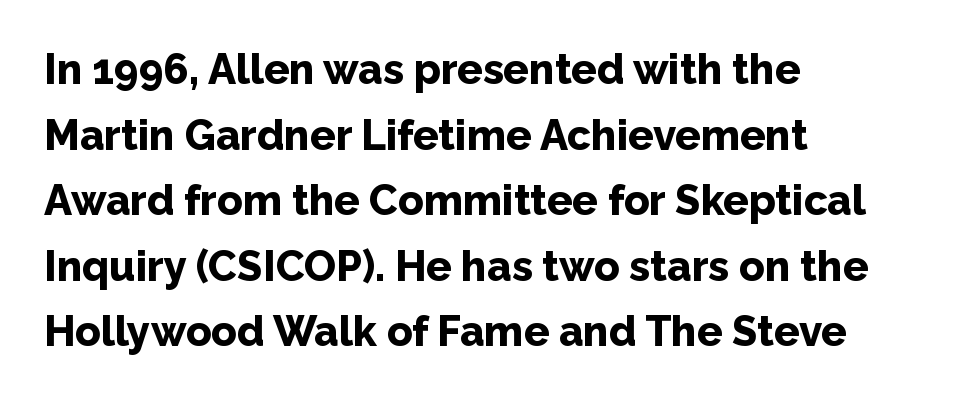
The image shows 42 px bold sans-serif type, upright; set left-aligned, normal line spacing (1.56x), normal letter spacing, not underlined; low stroke contrast and a medium x-height.
